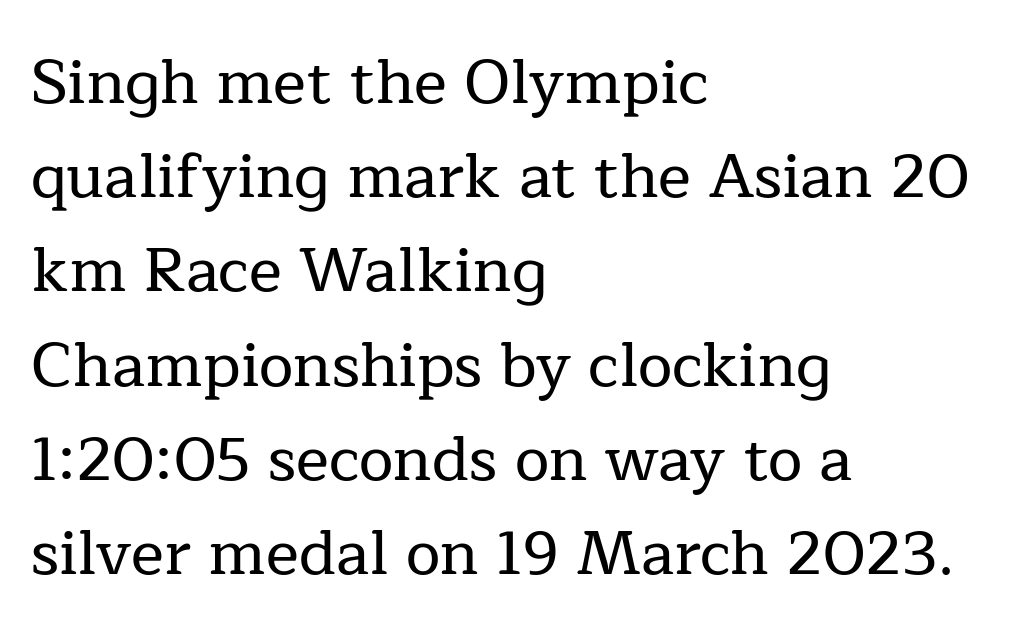
Q: Is the text italic (slanted)? A: No, it is upright.
Q: Is the typeface a serif or a sans-serif typeface? A: Serif.
Q: Is the text underlined? A: No.
Q: How is the paragraph aligned? A: Left-aligned.
Q: Is the spacing between letters normal or unusually wide? A: Normal.
Q: Is the spacing between lines tight, normal or loose? A: Normal.
Q: Width (condensed, normal, or wide)? A: Normal.
Q: Stroke contrast? A: Low.
Q: x-height? A: Medium.
Q: Monospaced? A: No.
